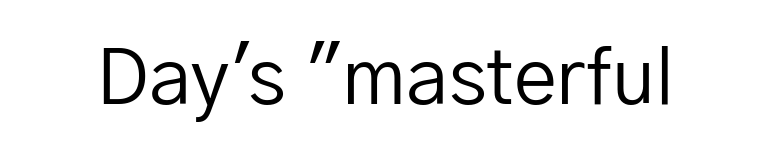
Q: Is the text bold? A: No.
Q: Is the text italic (slanted)? A: No, it is upright.
Q: Is the typeface a serif or a sans-serif typeface? A: Sans-serif.
Q: Is the text underlined? A: No.
Q: Is the spacing between letters normal or unusually wide? A: Normal.
Q: Width (condensed, normal, or wide)? A: Normal.
Q: Stroke contrast? A: Low.
Q: x-height? A: Medium.
Q: Monospaced? A: No.
